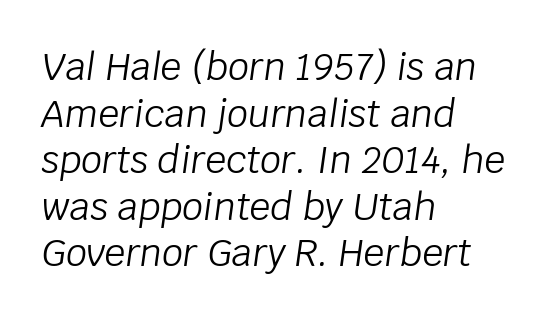
{"italic": "yes", "lean": "right", "slant_degrees": 8, "bold": "no", "weight": "light", "width": "normal", "stroke_contrast": "low", "x_height": "large", "monospaced": "no", "underline": "no", "align": "left", "line_spacing": "normal", "line_spacing_ratio": 1.26, "letter_spacing": "normal", "letter_spacing_em": 0.0, "glyph_px": 37}
